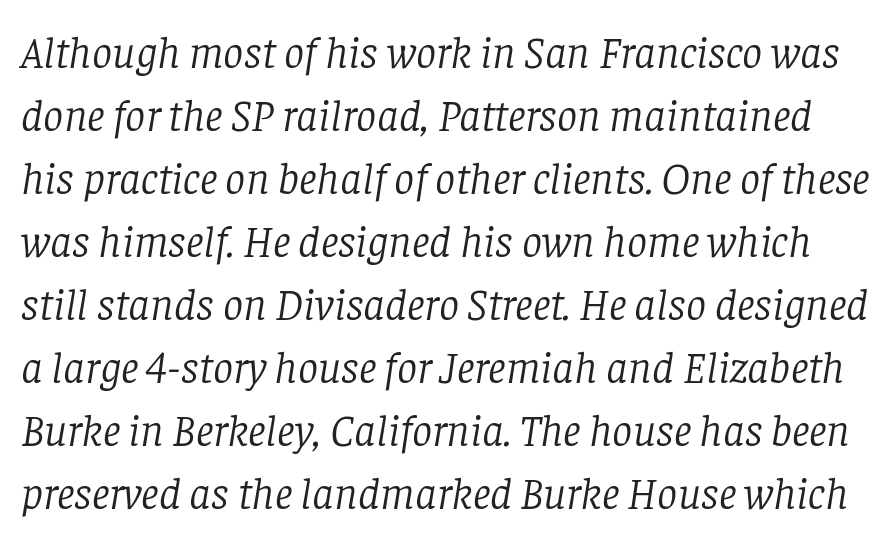
The image shows 45 px light serif type, italic (leaning right); set normal line spacing (1.4x), normal letter spacing, not underlined; low stroke contrast and a large x-height.
